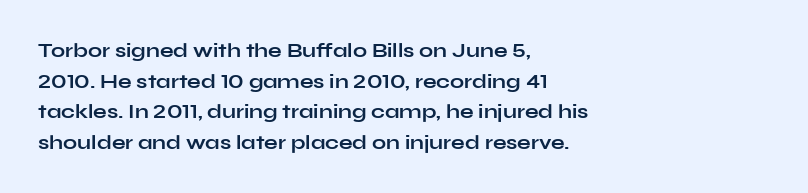
{"italic": "no", "bold": "yes", "underline": "no", "align": "left", "line_spacing": "normal", "line_spacing_ratio": 1.53, "letter_spacing": "normal", "letter_spacing_em": 0.0, "glyph_px": 20}
